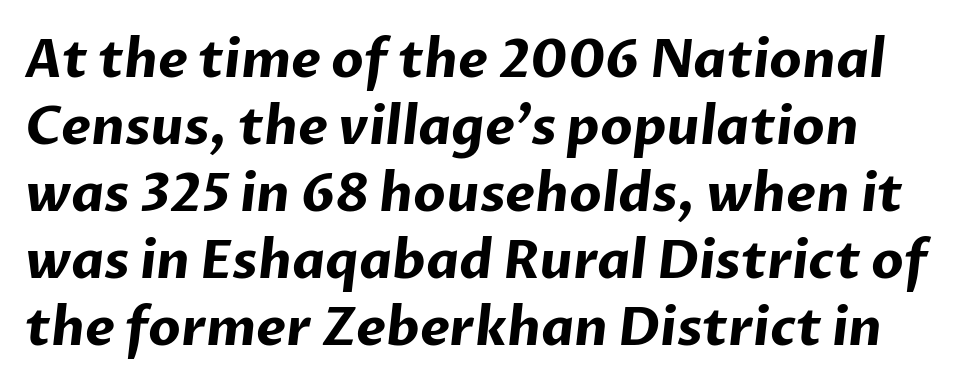
The image shows 52 px bold sans-serif type; set normal line spacing (1.29x), normal letter spacing, not underlined; low stroke contrast and a medium x-height.
